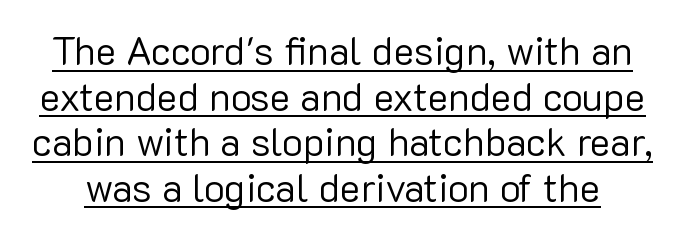
The image shows 39 px regular-weight sans-serif type, upright; set line spacing 1.17x, normal letter spacing, underlined; low stroke contrast and a medium x-height.
